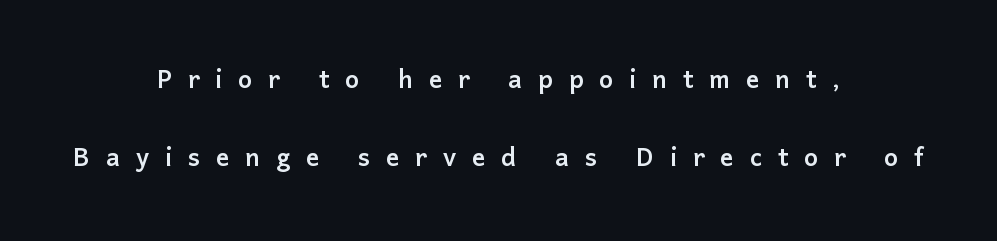
{"serif": "no", "italic": "no", "width": "normal", "stroke_contrast": "low", "x_height": "medium", "monospaced": "no", "underline": "no", "align": "center", "line_spacing": "loose", "line_spacing_ratio": 2.36, "letter_spacing": "wide", "letter_spacing_em": 0.48, "glyph_px": 33}
